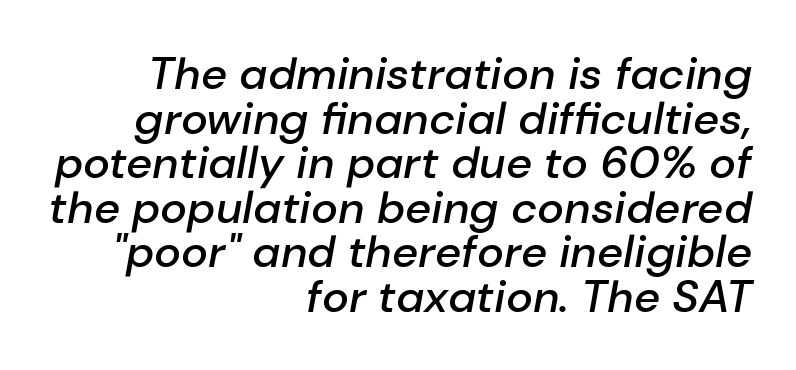
When letters slant like this, we call the style italic. Spacing verdict: proportional, widths tailored to each character. Leftover space on each line is placed entirely before the opening word. Rule under the text: the space is simply empty. Line spacing here is tight.
